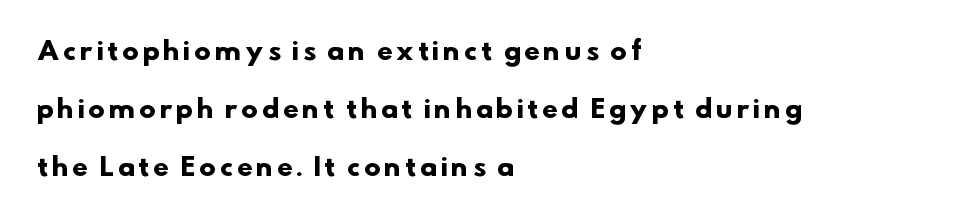
{"bold": "yes", "underline": "no", "align": "left", "line_spacing": "loose", "line_spacing_ratio": 2.32, "glyph_px": 25}
